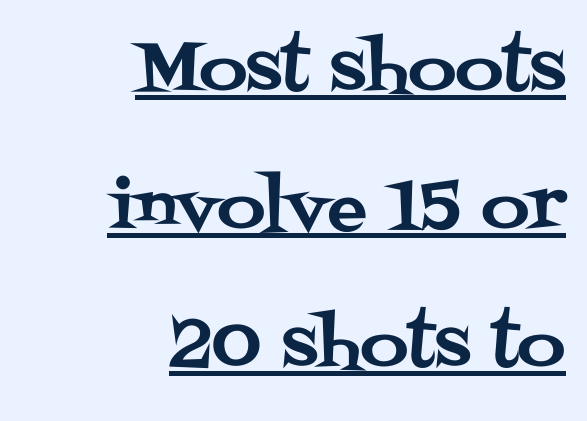
Q: Is the text italic (slanted)? A: No, it is upright.
Q: Is the typeface a serif or a sans-serif typeface? A: Serif.
Q: Is the text underlined? A: Yes.
Q: How is the paragraph aligned? A: Right-aligned.
Q: Is the spacing between letters normal or unusually wide? A: Normal.
Q: Is the spacing between lines tight, normal or loose? A: Loose.
Q: Width (condensed, normal, or wide)? A: Normal.
Q: Stroke contrast? A: Medium.
Q: x-height? A: Large.
Q: Monospaced? A: No.
